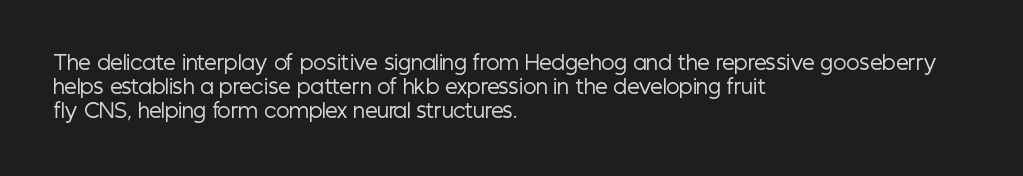
Q: Is the text bold? A: No.
Q: Is the text italic (slanted)? A: No, it is upright.
Q: Is the text underlined? A: No.
Q: How is the paragraph aligned? A: Left-aligned.
Q: Is the spacing between letters normal or unusually wide? A: Normal.
